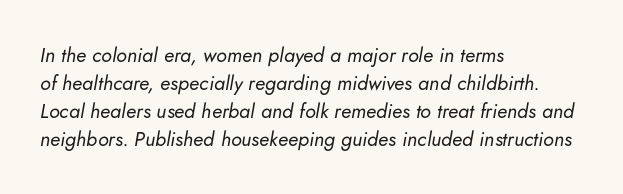
Stroke thickness stays within the range of a standard reading face or lighter. The letters are slanted; this is an italic face. The rows are spaced the way most documents space them. The paragraph has a hard left edge and a soft right edge. Default kerning and tracking; the words read as compact shapes. Has an underline been added? It has not.
